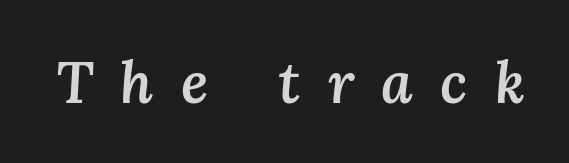
The image shows 58 px semibold type, italic (leaning right); set unusually wide letter spacing (+0.47 em), not underlined; medium stroke contrast and a medium x-height.
